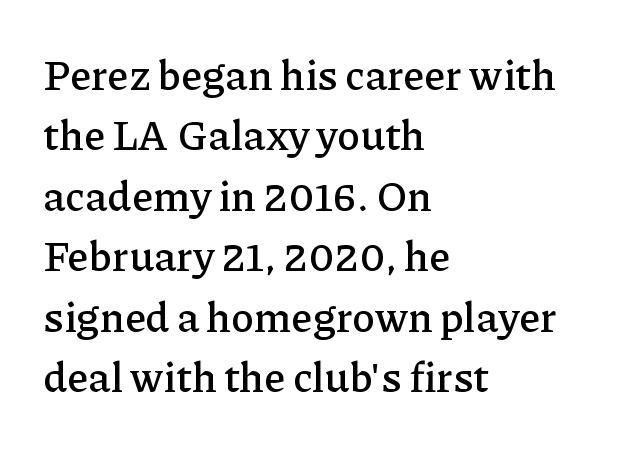
Q: Is the text italic (slanted)? A: No, it is upright.
Q: Is the typeface a serif or a sans-serif typeface? A: Serif.
Q: Is the text underlined? A: No.
Q: How is the paragraph aligned? A: Left-aligned.
Q: Is the spacing between letters normal or unusually wide? A: Normal.
Q: Is the spacing between lines tight, normal or loose? A: Normal.
Q: Width (condensed, normal, or wide)? A: Normal.
Q: Stroke contrast? A: Low.
Q: x-height? A: Medium.
Q: Monospaced? A: No.
